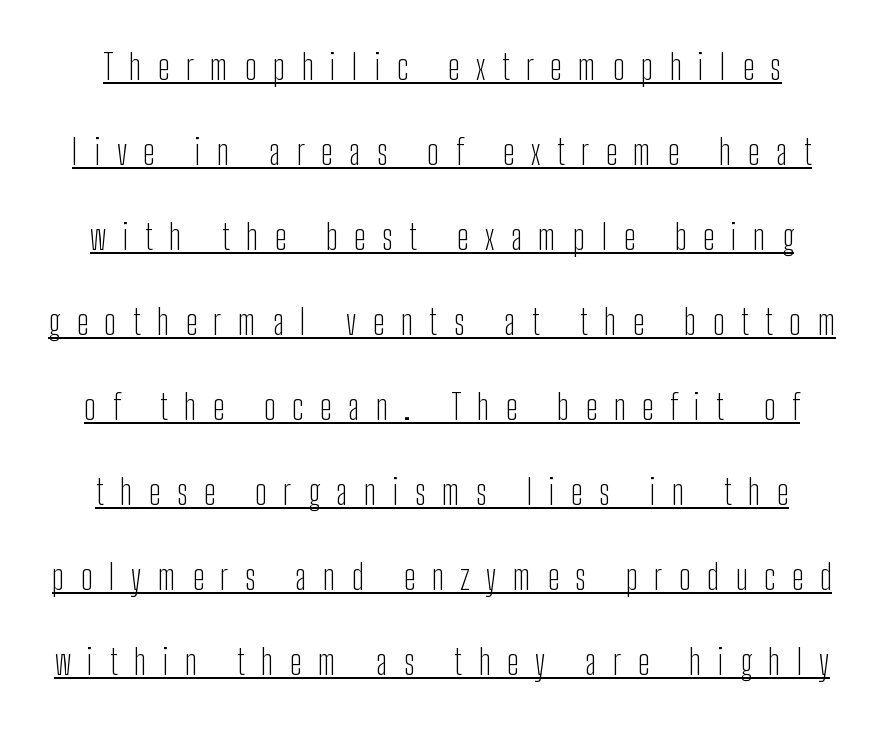
{"serif": "no", "italic": "no", "bold": "no", "weight": "light", "width": "condensed", "stroke_contrast": "low", "x_height": "medium", "monospaced": "no", "underline": "yes", "line_spacing": "loose", "line_spacing_ratio": 2.43, "letter_spacing": "wide", "letter_spacing_em": 0.47, "glyph_px": 35}
